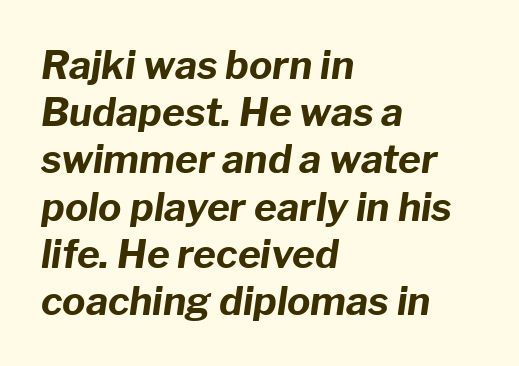
{"italic": "yes", "lean": "right", "slant_degrees": 8, "bold": "yes", "weight": "bold", "width": "normal", "stroke_contrast": "low", "x_height": "medium", "monospaced": "no", "underline": "no", "align": "left", "line_spacing_ratio": 1.21, "letter_spacing": "normal", "letter_spacing_em": 0.0, "glyph_px": 39}
